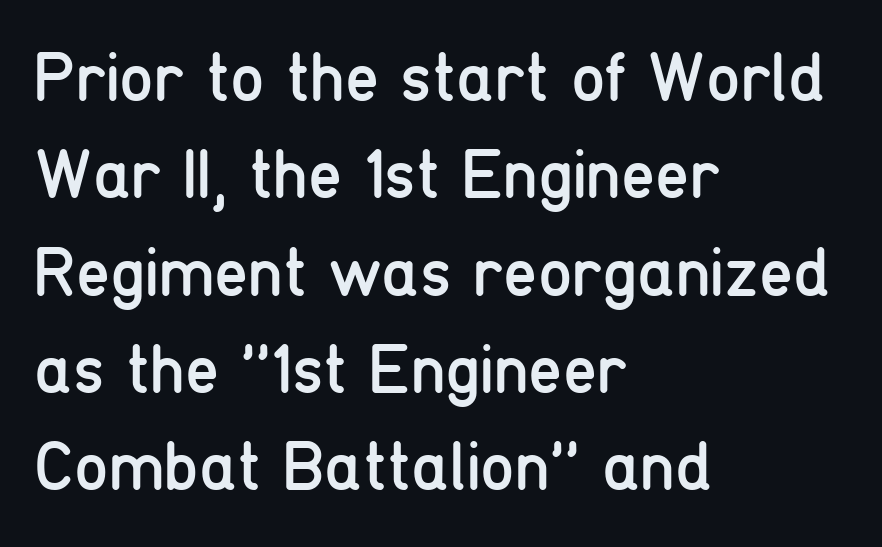
Q: Is the text bold? A: No.
Q: Is the text italic (slanted)? A: No, it is upright.
Q: Is the typeface a serif or a sans-serif typeface? A: Sans-serif.
Q: Is the text underlined? A: No.
Q: How is the paragraph aligned? A: Left-aligned.
Q: Is the spacing between letters normal or unusually wide? A: Normal.
Q: Is the spacing between lines tight, normal or loose? A: Normal.
Q: Width (condensed, normal, or wide)? A: Condensed.
Q: Stroke contrast? A: Low.
Q: x-height? A: Medium.
Q: Monospaced? A: No.
